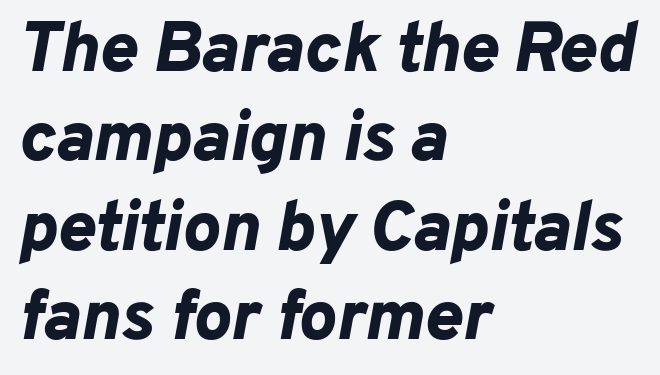
Q: Is the text bold? A: Yes.
Q: Is the text italic (slanted)? A: Yes, it leans right by about 10 degrees.
Q: Is the text underlined? A: No.
Q: How is the paragraph aligned? A: Left-aligned.
Q: Is the spacing between letters normal or unusually wide? A: Normal.
Q: Is the spacing between lines tight, normal or loose? A: Normal.
Q: Width (condensed, normal, or wide)? A: Normal.
Q: Stroke contrast? A: Low.
Q: x-height? A: Medium.
Q: Monospaced? A: No.
